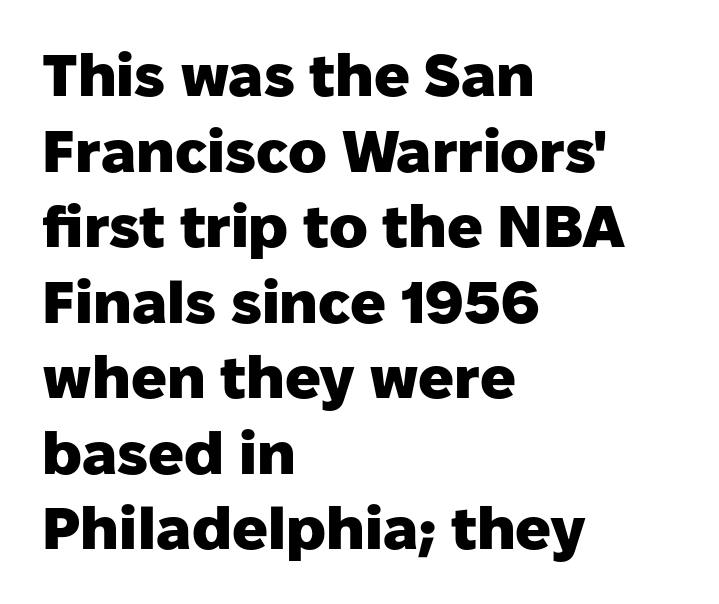
{"serif": "no", "italic": "no", "bold": "yes", "weight": "heavy", "width": "normal", "stroke_contrast": "low", "x_height": "medium", "monospaced": "no", "underline": "no", "align": "left", "line_spacing": "normal", "line_spacing_ratio": 1.28, "letter_spacing": "normal", "letter_spacing_em": 0.0, "glyph_px": 59}
